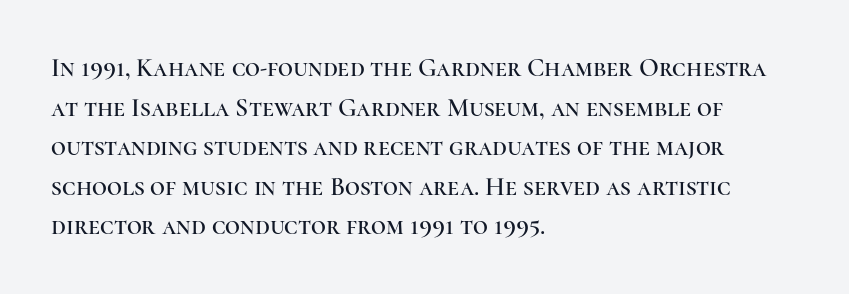
The image shows 26 px text type, upright; set left-aligned, normal line spacing (1.52x), normal letter spacing, not underlined.
